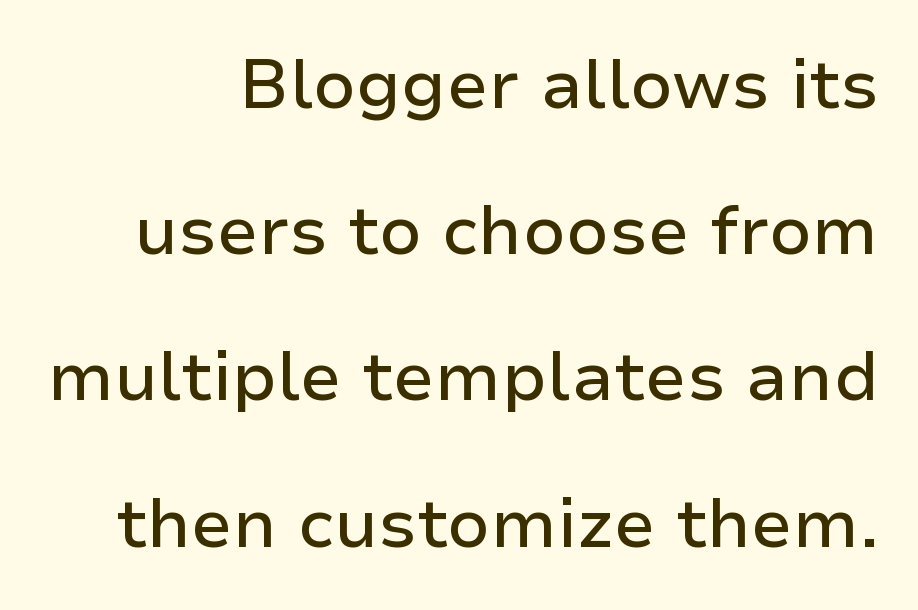
Q: Is the text italic (slanted)? A: No, it is upright.
Q: Is the typeface a serif or a sans-serif typeface? A: Sans-serif.
Q: Is the text underlined? A: No.
Q: How is the paragraph aligned? A: Right-aligned.
Q: Is the spacing between letters normal or unusually wide? A: Normal.
Q: Is the spacing between lines tight, normal or loose? A: Loose.
Q: Width (condensed, normal, or wide)? A: Normal.
Q: Stroke contrast? A: Low.
Q: x-height? A: Medium.
Q: Monospaced? A: No.
